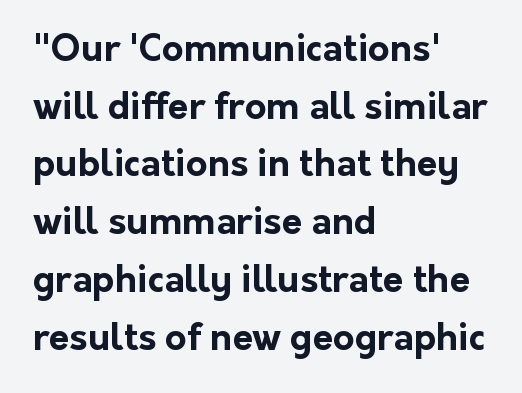
Horizontal alignment here is leftward, the default for most running prose. Posture: vertical. These lines are composed in type without serifs. A normal amount of white space separates one row of letters from the next. The tracking reads as untouched default to a designer's eye. Anything drawn beneath the words? Only blank space.
